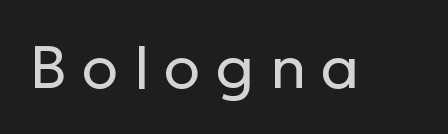
Q: Is the text bold? A: No.
Q: Is the text italic (slanted)? A: No, it is upright.
Q: Is the typeface a serif or a sans-serif typeface? A: Sans-serif.
Q: Is the text underlined? A: No.
Q: Is the spacing between letters normal or unusually wide? A: Unusually wide.
Q: Width (condensed, normal, or wide)? A: Normal.
Q: Stroke contrast? A: Low.
Q: x-height? A: Medium.
Q: Monospaced? A: No.
